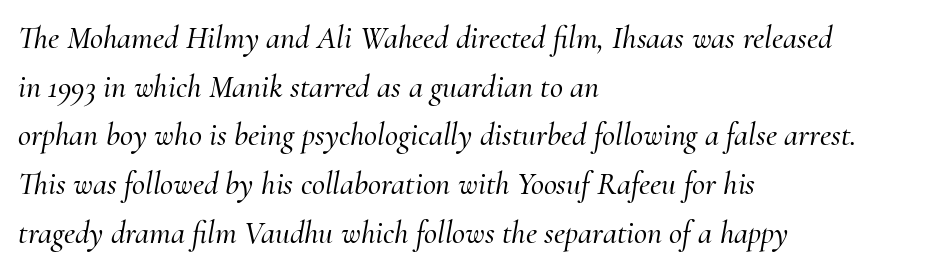
The image shows 32 px serif type, italic (leaning right); set left-aligned, normal line spacing (1.52x), normal letter spacing, not underlined; medium stroke contrast and a small x-height.
